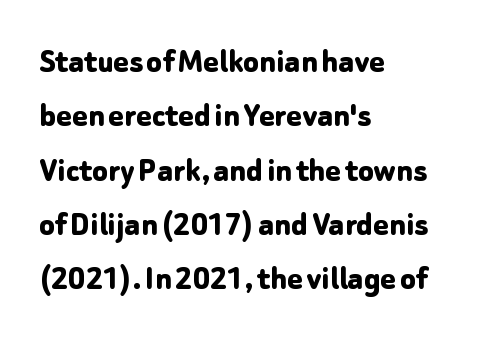
The image shows 36 px bold sans-serif type, upright; set left-aligned, normal line spacing (1.51x), normal letter spacing, not underlined; low stroke contrast and a medium x-height.
